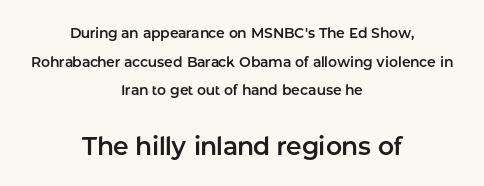
Q: Is the text italic (slanted)? A: No, it is upright.
Q: Is the text underlined? A: No.
Q: How is the paragraph aligned? A: Centered.
Q: Is the spacing between letters normal or unusually wide? A: Normal.
Q: Is the spacing between lines tight, normal or loose? A: Loose.
Q: Which block of text is set in a larger size, the first (top) or the second (bottom)? A: The second (bottom) one.
